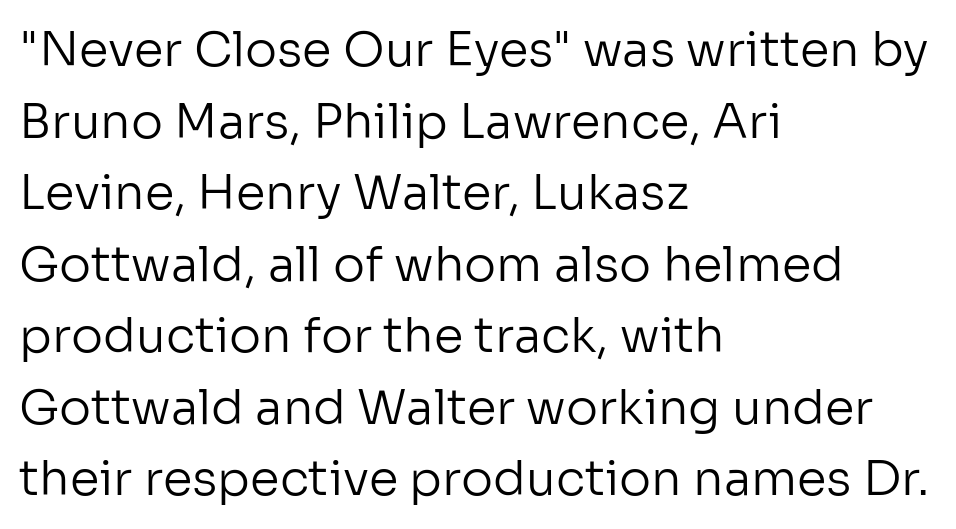
Q: Is the text bold? A: No.
Q: Is the text italic (slanted)? A: No, it is upright.
Q: Is the typeface a serif or a sans-serif typeface? A: Sans-serif.
Q: Is the text underlined? A: No.
Q: How is the paragraph aligned? A: Left-aligned.
Q: Is the spacing between letters normal or unusually wide? A: Normal.
Q: Is the spacing between lines tight, normal or loose? A: Normal.
Q: Width (condensed, normal, or wide)? A: Normal.
Q: Stroke contrast? A: Low.
Q: x-height? A: Medium.
Q: Monospaced? A: No.
